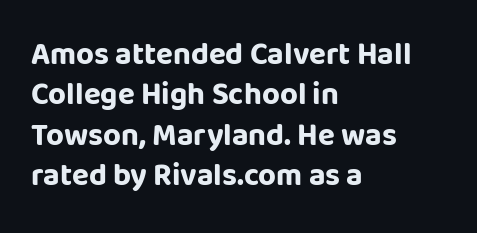
Q: Is the text bold? A: Yes.
Q: Is the text italic (slanted)? A: No, it is upright.
Q: Is the typeface a serif or a sans-serif typeface? A: Sans-serif.
Q: Is the text underlined? A: No.
Q: How is the paragraph aligned? A: Left-aligned.
Q: Is the spacing between letters normal or unusually wide? A: Normal.
Q: Is the spacing between lines tight, normal or loose? A: Normal.
Q: Width (condensed, normal, or wide)? A: Normal.
Q: Stroke contrast? A: Low.
Q: x-height? A: Large.
Q: Monospaced? A: No.
